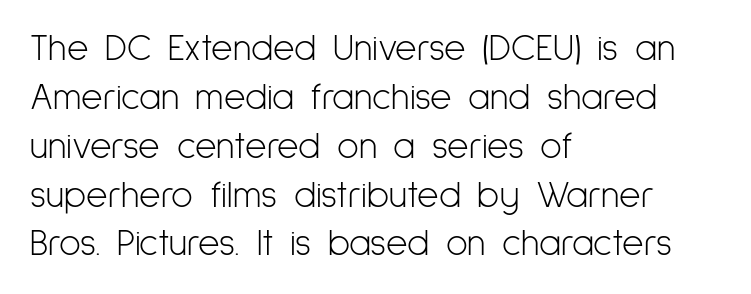
{"serif": "no", "italic": "no", "bold": "no", "weight": "light", "width": "condensed", "stroke_contrast": "low", "x_height": "medium", "monospaced": "no", "underline": "no", "align": "left", "line_spacing": "normal", "line_spacing_ratio": 1.32, "letter_spacing": "normal", "letter_spacing_em": 0.0, "glyph_px": 37}
